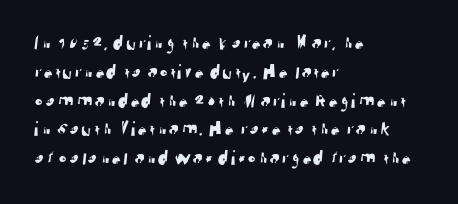
The image shows 21 px text type; set left-aligned, normal line spacing (1.37x), normal letter spacing, not underlined.
